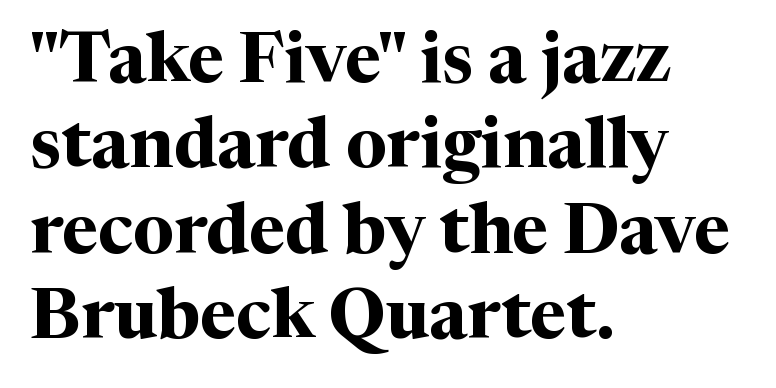
The image shows 70 px bold serif type, upright; set left-aligned, line spacing 1.22x, normal letter spacing, not underlined; medium stroke contrast and a medium x-height.
